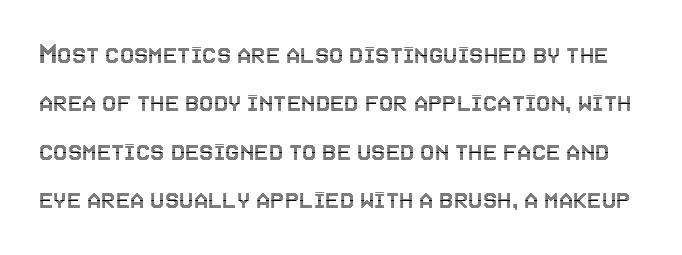
{"italic": "no", "width": "condensed", "x_height": "large", "monospaced": "no", "underline": "no", "line_spacing": "normal", "line_spacing_ratio": 1.51, "letter_spacing": "normal", "letter_spacing_em": 0.0, "glyph_px": 32}
